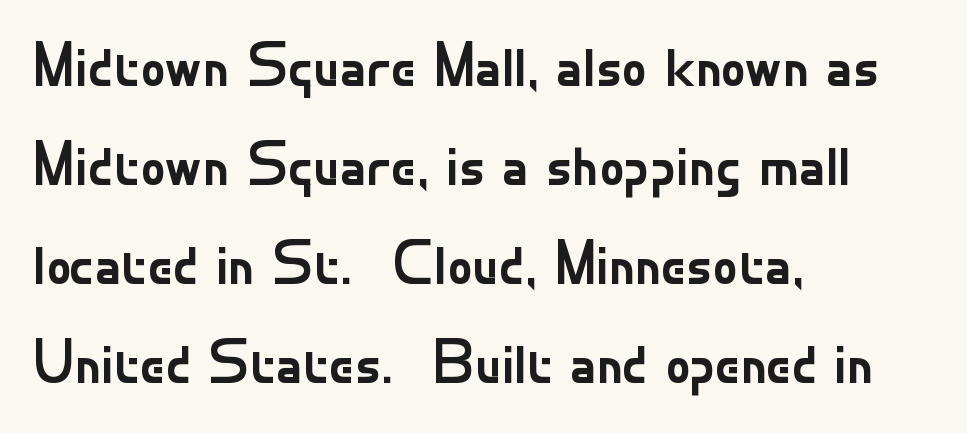
{"serif": "no", "italic": "no", "bold": "no", "weight": "regular", "width": "normal", "stroke_contrast": "low", "x_height": "small", "monospaced": "no", "underline": "no", "align": "left", "line_spacing": "normal", "line_spacing_ratio": 1.57, "letter_spacing": "normal", "letter_spacing_em": 0.0, "glyph_px": 63}
